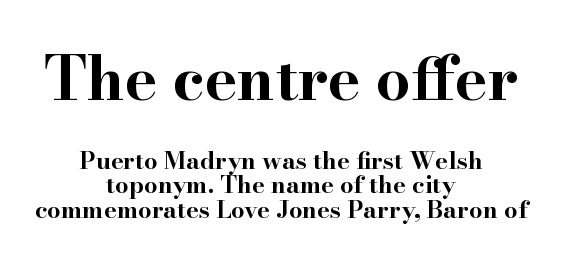
Q: Is the text bold? A: Yes.
Q: Is the text italic (slanted)? A: No, it is upright.
Q: Is the typeface a serif or a sans-serif typeface? A: Serif.
Q: Is the text underlined? A: No.
Q: How is the paragraph aligned? A: Centered.
Q: Is the spacing between letters normal or unusually wide? A: Normal.
Q: Is the spacing between lines tight, normal or loose? A: Tight.
Q: Which block of text is set in a larger size, the first (top) or the second (bottom)? A: The first (top) one.
Q: Width (condensed, normal, or wide)? A: Wide.
Q: Stroke contrast? A: High.
Q: x-height? A: Small.
Q: Monospaced? A: No.
